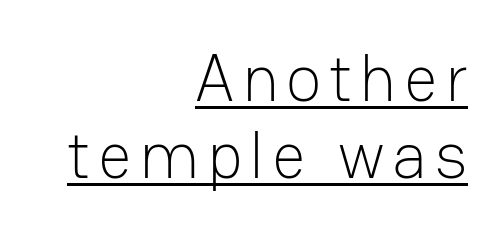
The image shows 66 px light sans-serif type, upright; set right-aligned, line spacing 1.16x, underlined; low stroke contrast and a medium x-height.
